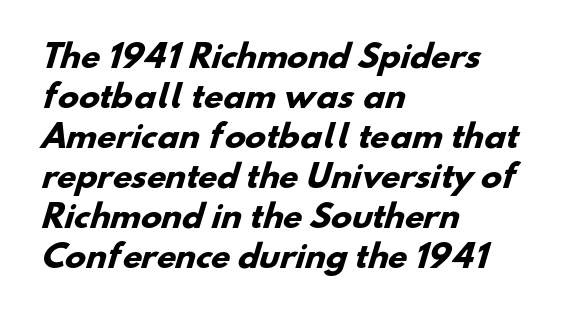
Character widths vary here, with narrow letters taking less room than wide ones. Does the copy run flush right? No — it runs flush left. The designer went with a sans here, leaving each stem footless. This block has exactly the height ordinary leading produces. In terms of weight, the rendering is a true, heavy bold.
